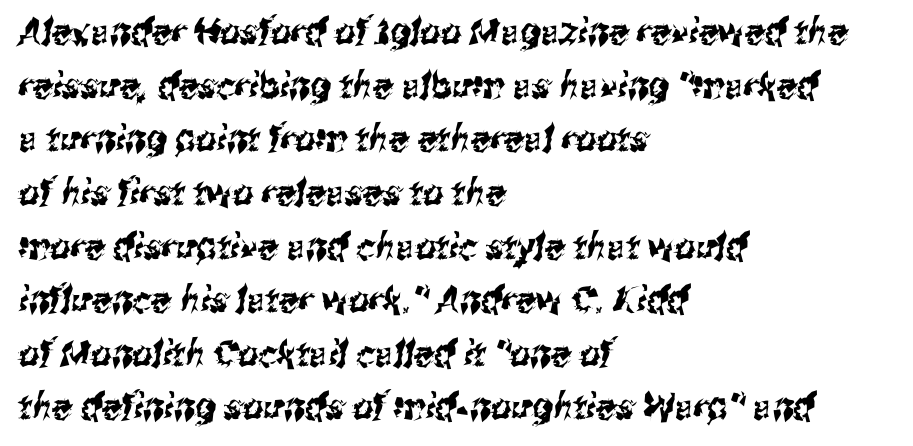
Q: Is the typeface a serif or a sans-serif typeface? A: Sans-serif.
Q: Is the text underlined? A: No.
Q: How is the paragraph aligned? A: Left-aligned.
Q: Is the spacing between letters normal or unusually wide? A: Normal.
Q: Is the spacing between lines tight, normal or loose? A: Normal.
Q: Width (condensed, normal, or wide)? A: Condensed.
Q: Stroke contrast? A: Medium.
Q: x-height? A: Medium.
Q: Monospaced? A: No.
